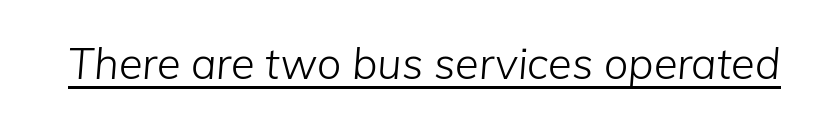
{"italic": "yes", "lean": "right", "slant_degrees": 5, "bold": "no", "weight": "light", "width": "normal", "stroke_contrast": "low", "x_height": "medium", "monospaced": "no", "underline": "yes", "letter_spacing": "normal", "letter_spacing_em": 0.0, "glyph_px": 43}
